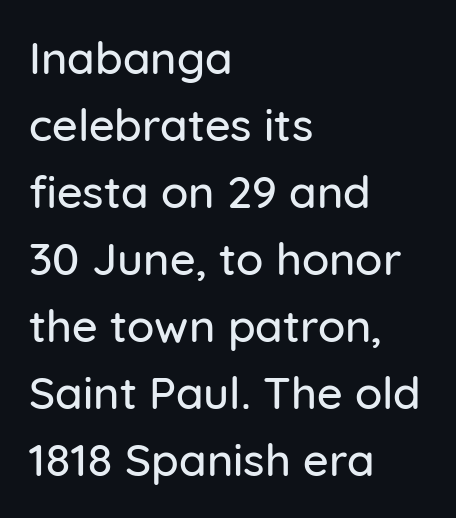
{"serif": "no", "italic": "no", "width": "normal", "stroke_contrast": "low", "x_height": "medium", "monospaced": "no", "underline": "no", "align": "left", "line_spacing": "normal", "line_spacing_ratio": 1.49, "letter_spacing": "normal", "letter_spacing_em": 0.0, "glyph_px": 45}
